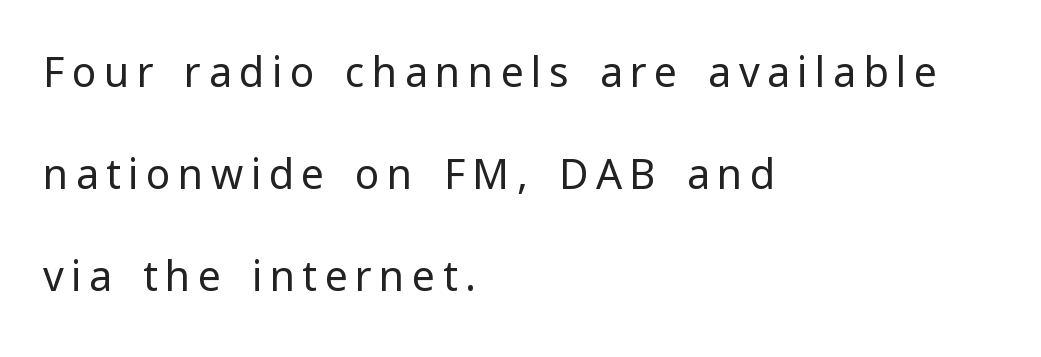
Vertical spacing — loose. Underline: absent. Here the designer chose a conventional face with non-uniform glyph widths. Weight: not bold — regular or lighter. Is there any slant? The stems are plumb.
